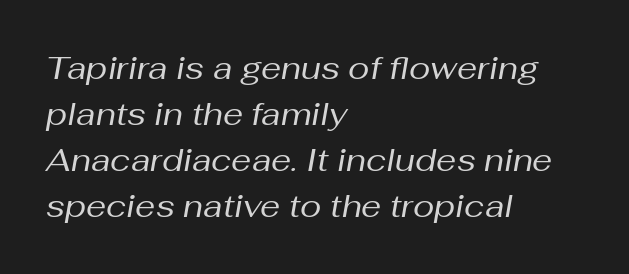
Each letter keeps its own natural width here, so spacing adapts to shape. Alignment: flush left. The lines sit at an ordinary, default distance from one another. You can tell it's italic because the verticals aren't actually vertical. Honestly, there is no underline to notice here at all. Between one letter and the next there's only the usual sliver of space.
